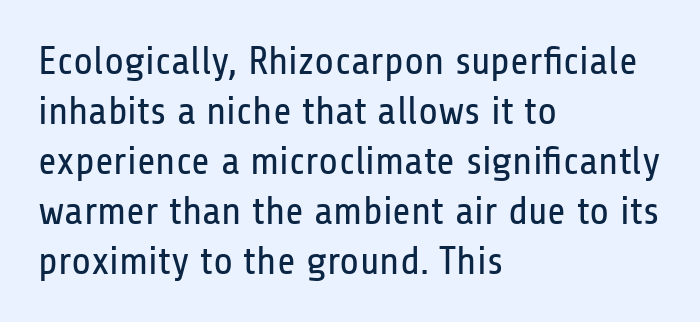
A quiet, ordinary-to-light weight characterises the typeface. Each letter keeps its own natural width here, so spacing adapts to shape. The text was rendered using a sans face with plain stroke endings. Honestly, the letter spacing is just normal — you wouldn't notice it. A typesetter would call this leading conventional body-copy spacing.
